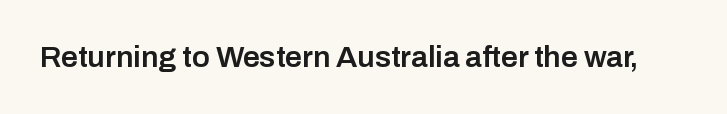
The image shows 30 px semibold sans-serif type, upright; set normal letter spacing, not underlined; low stroke contrast and a medium x-height.
